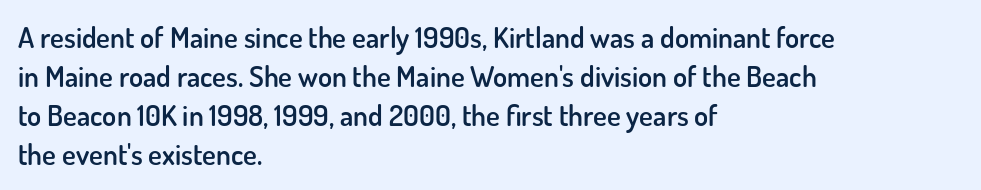
Vertical strokes here are truly vertical. The lines are quadded left. A somewhat darkened texture: the type is semibold rather than bold. Beneath every word, the page is bare.
